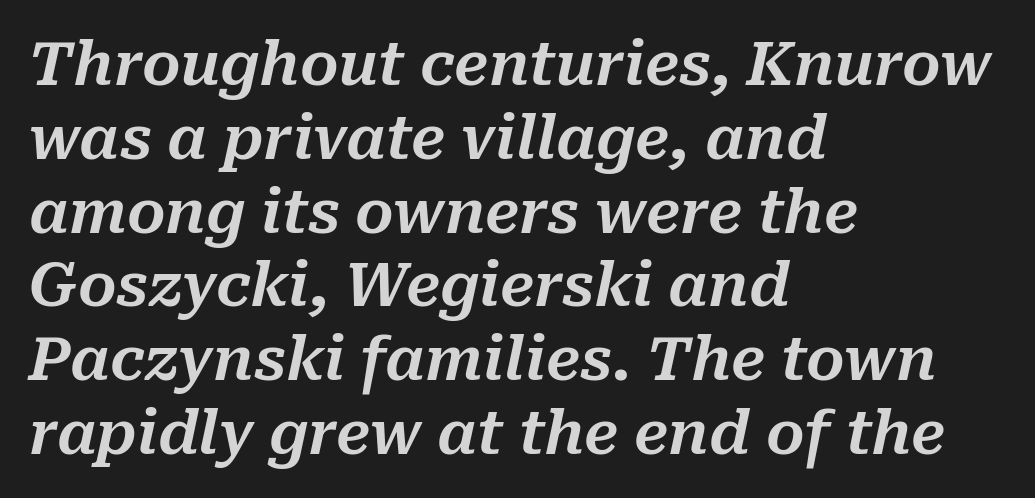
The image shows 60 px text type, italic (leaning right); set left-aligned, line spacing 1.23x, normal letter spacing, not underlined; medium stroke contrast and a medium x-height.
